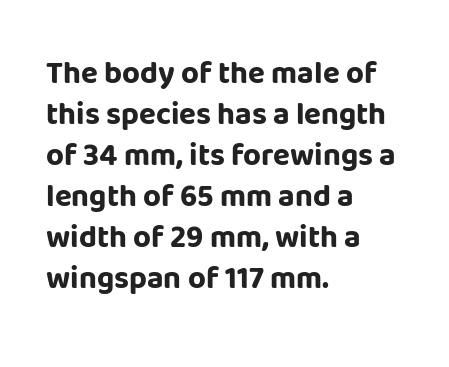
The image shows 31 px bold sans-serif type, upright; set left-aligned, normal line spacing (1.32x), normal letter spacing, not underlined; low stroke contrast and a large x-height.
